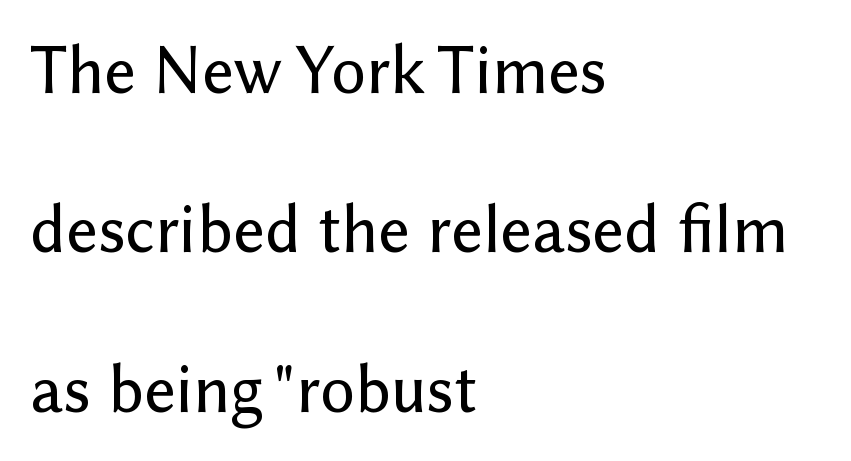
The image shows 69 px sans-serif type, upright; set left-aligned, loose line spacing (2.31x), normal letter spacing, not underlined; low stroke contrast and a medium x-height.
